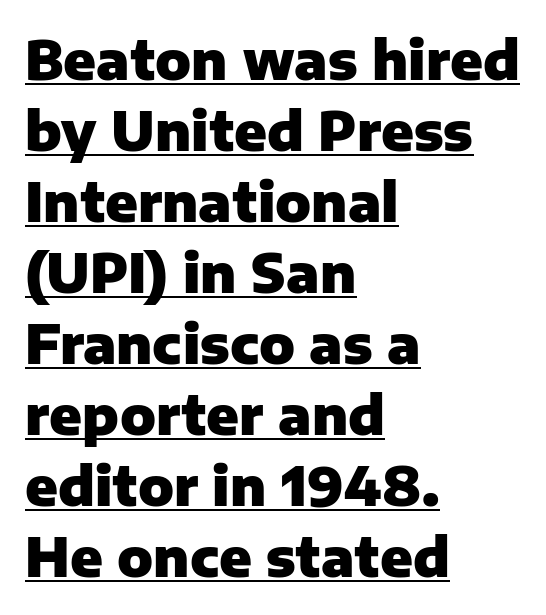
In terms of leading, this rendering sits right in the middle. Compared with typical body copy, the letter spacing here is the same. In terms of letterform style, serifs are entirely absent. The rendering anchors every line to the left-hand side.
